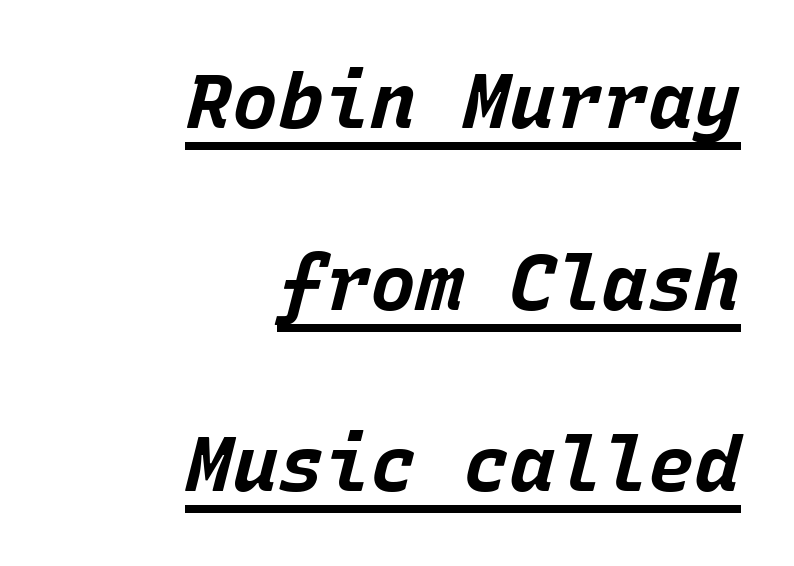
{"italic": "yes", "lean": "right", "slant_degrees": 15, "bold": "yes", "weight": "bold", "width": "normal", "stroke_contrast": "low", "x_height": "large", "monospaced": "yes", "underline": "yes", "align": "right", "line_spacing": "loose", "line_spacing_ratio": 2.36, "letter_spacing": "normal", "letter_spacing_em": 0.0, "glyph_px": 77}
